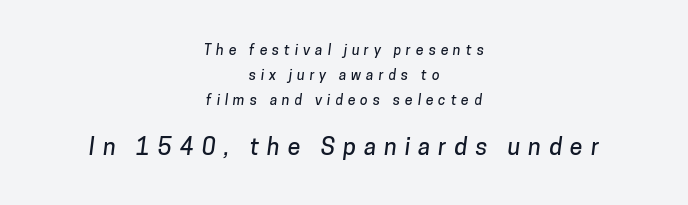
Q: Is the text underlined? A: No.
Q: How is the paragraph aligned? A: Centered.
Q: Is the spacing between letters normal or unusually wide? A: Unusually wide.
Q: Which block of text is set in a larger size, the first (top) or the second (bottom)? A: The second (bottom) one.
